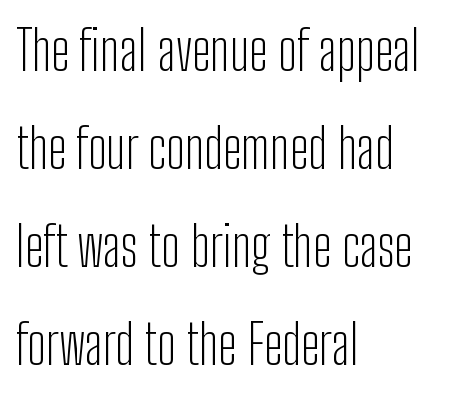
{"serif": "no", "italic": "no", "bold": "no", "weight": "light", "width": "condensed", "stroke_contrast": "low", "x_height": "medium", "monospaced": "no", "underline": "no", "align": "left", "line_spacing_ratio": 1.78, "letter_spacing": "normal", "letter_spacing_em": 0.0, "glyph_px": 55}
